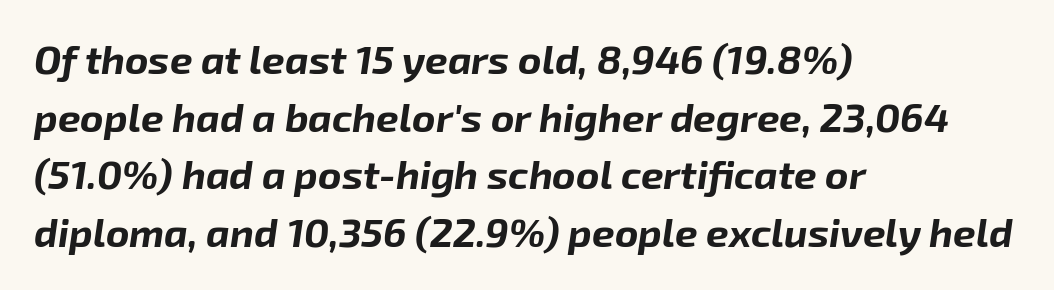
Descenders hang freely into open space. Note the varied advance widths — an 'i' is clearly narrower than an 'm'. The vertical gap from one line to the next is medium. Pretty heavy lettering here — definitely bold.
